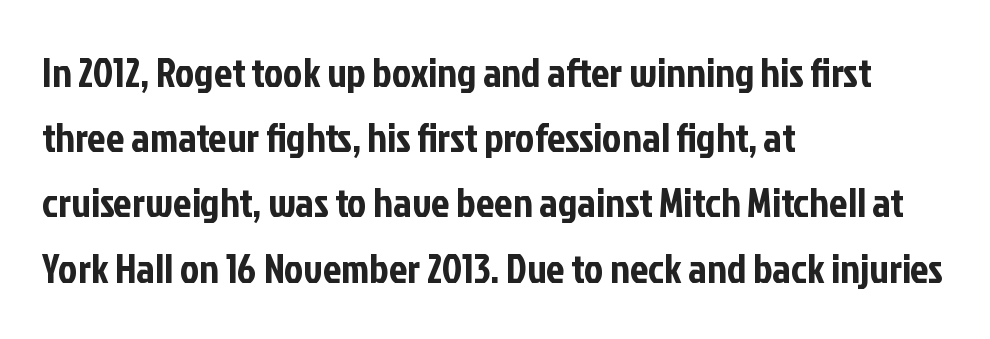
Students, observe: this is what conventionally led text looks like. The strip under each line holds only bare page. Nobody touched the tracking dial on this one. Posture: straight, roman, zero tilt. Character widths vary here, with narrow letters taking less room than wide ones.
